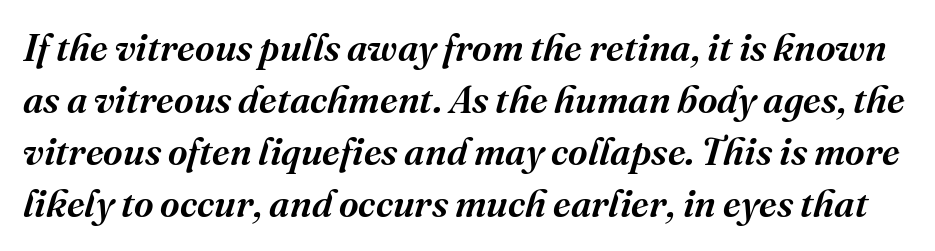
Does the weight exceed regular? Yes, but only to semibold. The glyphs are unaccompanied by any horizontal stroke below them. Compared with ordinary roman type, these characters are visibly tilted. Does extra space separate the letters? No, they use regular spacing. Character widths vary here, with narrow letters taking less room than wide ones. The characters display serif detailing at their extremities.
